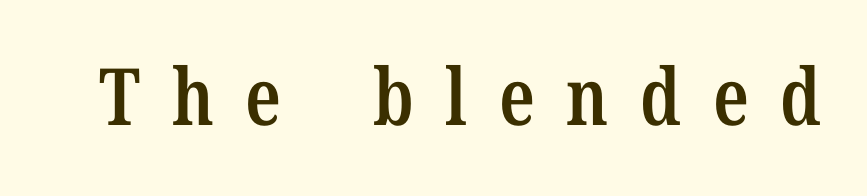
The image shows 79 px semibold, condensed serif type, upright; set unusually wide letter spacing (+0.4 em), not underlined; low stroke contrast and a medium x-height.
